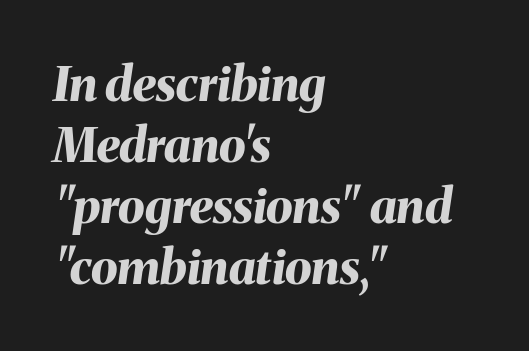
{"italic": "yes", "lean": "right", "slant_degrees": 8, "bold": "yes", "weight": "bold", "width": "normal", "stroke_contrast": "medium", "x_height": "medium", "monospaced": "no", "underline": "no", "align": "left", "line_spacing": "normal", "line_spacing_ratio": 1.27, "letter_spacing": "normal", "letter_spacing_em": 0.0, "glyph_px": 48}
